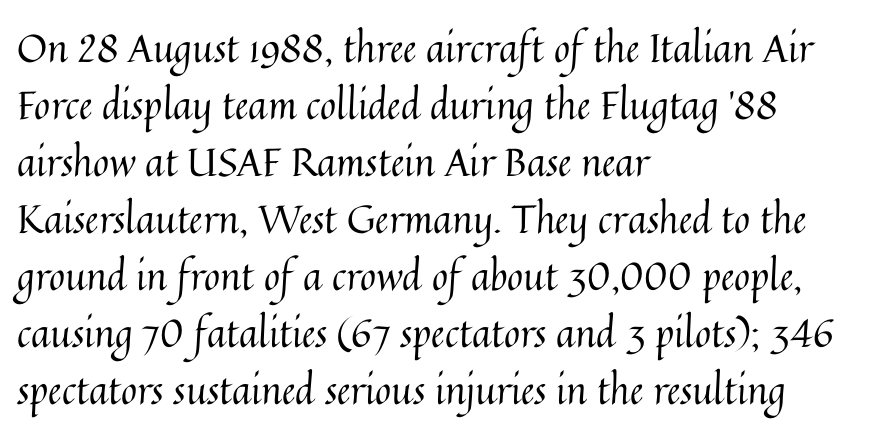
{"bold": "no", "weight": "regular", "width": "normal", "stroke_contrast": "medium", "x_height": "medium", "monospaced": "no", "underline": "no", "align": "left", "line_spacing": "normal", "line_spacing_ratio": 1.46, "letter_spacing": "normal", "letter_spacing_em": 0.0, "glyph_px": 39}
